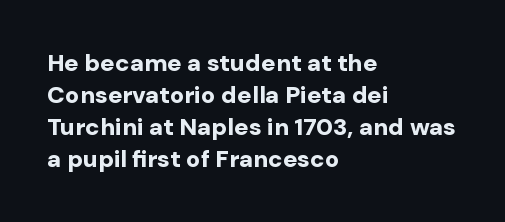
How are the letters spaced? Ordinarily, with no added tracking. Left-aligned paragraph, ragged on the right. The rows are spaced the way most documents space them. The glyphs are unaccompanied by any horizontal stroke below them. Weight check: bold — yes, fully. Ordinary non-slanted type is in use.
